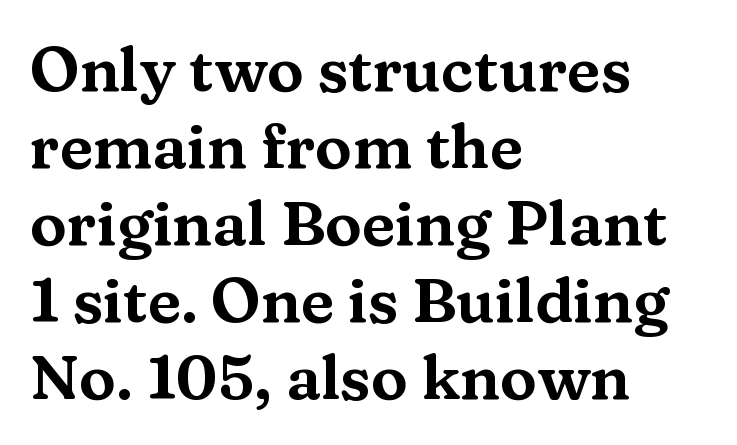
The image shows 62 px wide serif type, upright; set left-aligned, line spacing 1.24x, normal letter spacing, not underlined; medium stroke contrast and a medium x-height.
